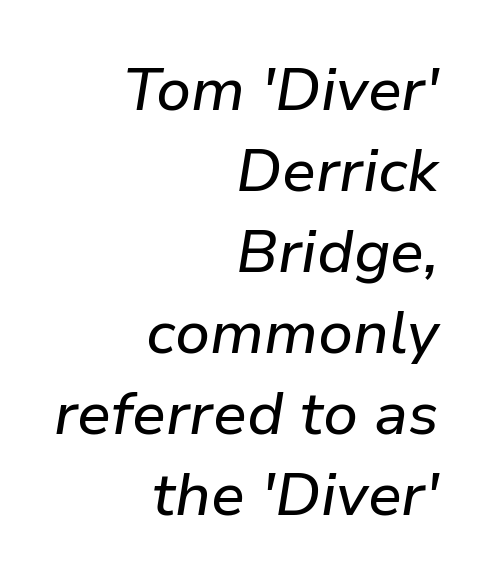
Q: Is the text italic (slanted)? A: Yes, it leans right by about 9 degrees.
Q: Is the text underlined? A: No.
Q: How is the paragraph aligned? A: Right-aligned.
Q: Is the spacing between letters normal or unusually wide? A: Normal.
Q: Is the spacing between lines tight, normal or loose? A: Normal.
Q: Width (condensed, normal, or wide)? A: Normal.
Q: Stroke contrast? A: Low.
Q: x-height? A: Medium.
Q: Monospaced? A: No.
